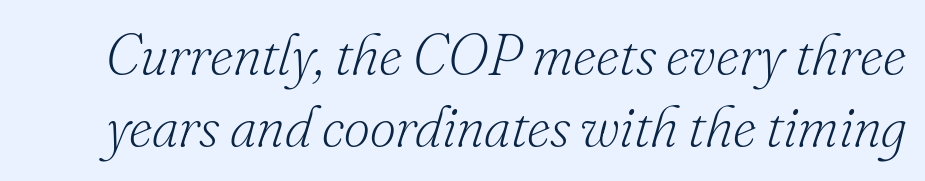
The designer went with a serif here, giving each stem small feet. Characters are canted at an angle relative to the baseline's perpendicular. Unbolded letterforms with no extra heft. The block of text has a typical density, with ordinary space between rows.
